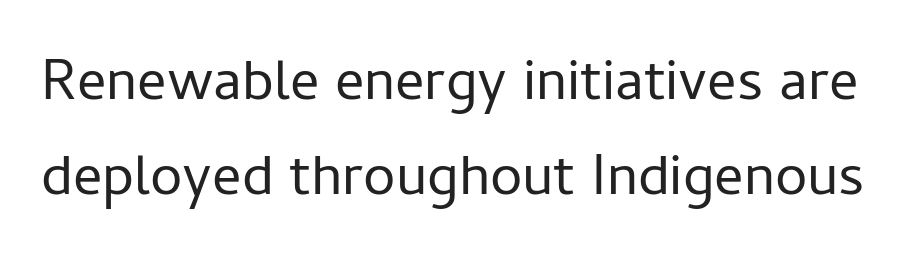
{"serif": "no", "italic": "no", "bold": "no", "weight": "regular", "width": "normal", "stroke_contrast": "low", "x_height": "medium", "monospaced": "no", "underline": "no", "line_spacing": "normal", "line_spacing_ratio": 1.64, "letter_spacing": "normal", "letter_spacing_em": 0.0, "glyph_px": 58}
